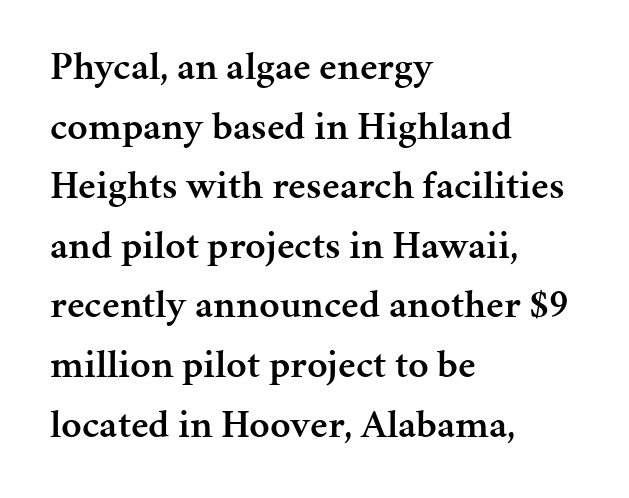
The image shows 40 px semibold serif type, upright; set left-aligned, normal line spacing (1.49x), normal letter spacing, not underlined; medium stroke contrast and a medium x-height.
